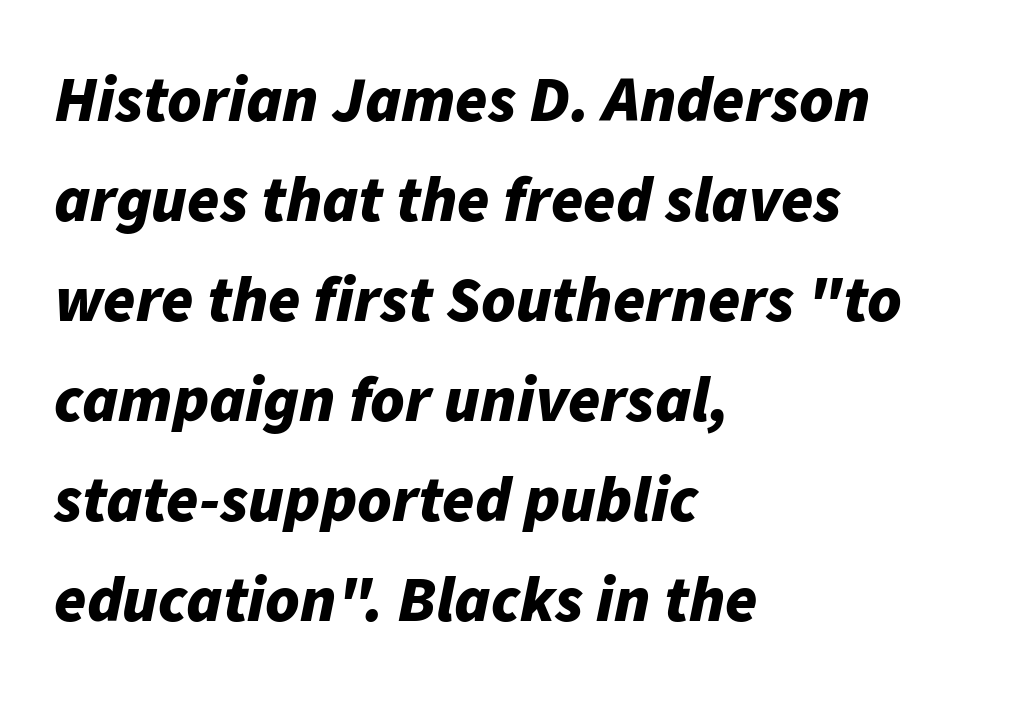
Think of a printed novel: that variable character pitch is what you see here. Quick note: italic. Visually the block forms a straight wall on the left and a jagged coastline on the right. Spacing between characters is what you'd get straight out of the box.
